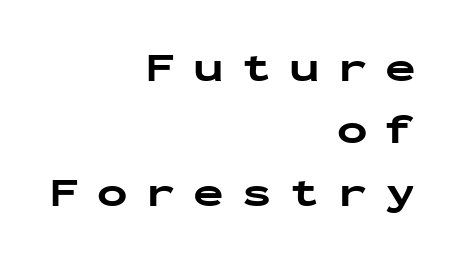
{"serif": "no", "italic": "no", "bold": "yes", "weight": "bold", "width": "wide", "stroke_contrast": "low", "x_height": "medium", "monospaced": "yes", "underline": "no", "align": "right", "line_spacing": "normal", "line_spacing_ratio": 1.52, "letter_spacing": "wide", "letter_spacing_em": 0.42, "glyph_px": 41}
